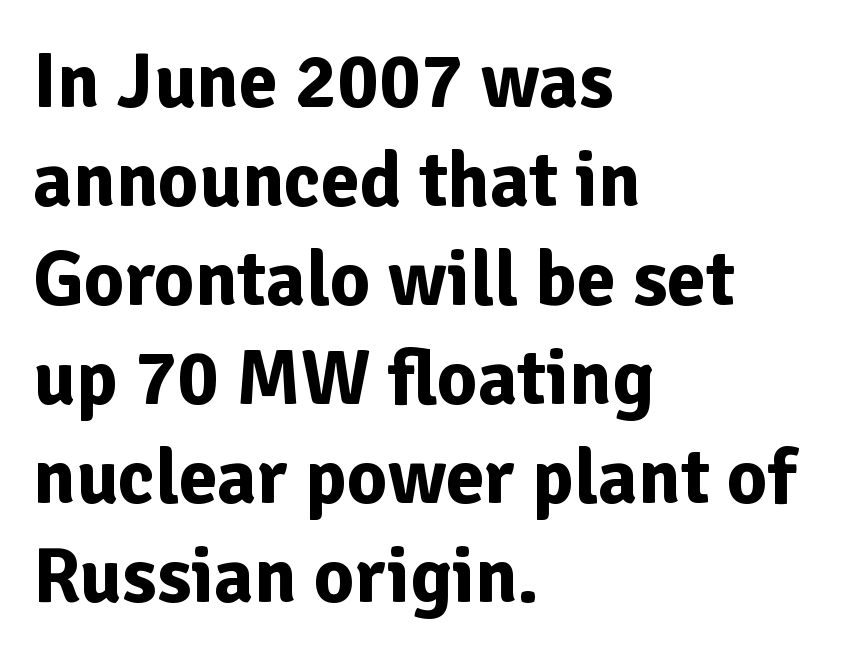
Q: Is the text bold? A: Yes.
Q: Is the text italic (slanted)? A: No, it is upright.
Q: Is the typeface a serif or a sans-serif typeface? A: Sans-serif.
Q: Is the text underlined? A: No.
Q: How is the paragraph aligned? A: Left-aligned.
Q: Is the spacing between letters normal or unusually wide? A: Normal.
Q: Is the spacing between lines tight, normal or loose? A: Normal.
Q: Width (condensed, normal, or wide)? A: Normal.
Q: Stroke contrast? A: Low.
Q: x-height? A: Medium.
Q: Monospaced? A: No.
